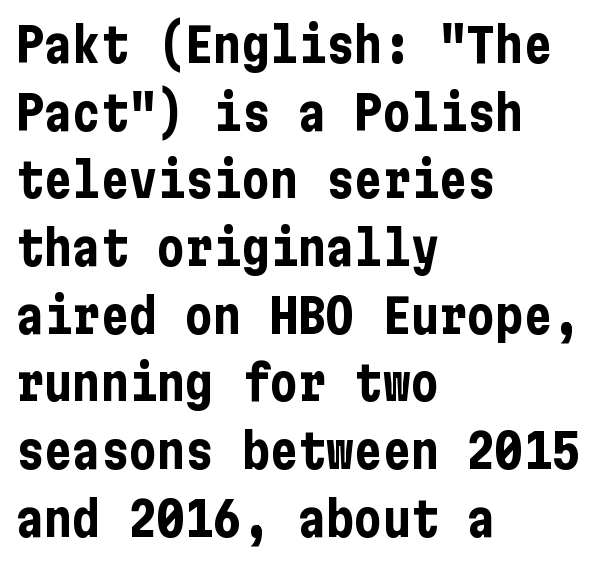
Caption: multi-line text, flush left, ragged right. In terms of posture, this sample is upright. If you measured baseline to baseline, you'd find a middling distance. Its strokes are broad and dark, the hallmark of bold type.
